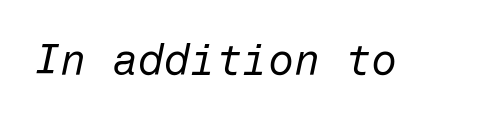
Italic: yes, the glyphs are oblique. Words float on clear page, feet unadorned. No letter is thick-stroked: the sample isn't bold. Students, note that the glyphs here touch the page at normal intervals.
